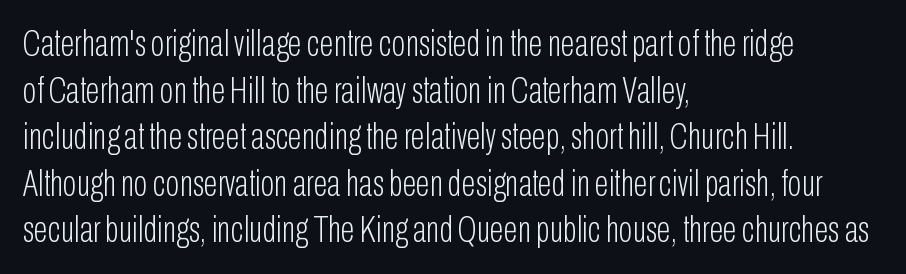
The image shows 37 px light, condensed sans-serif type, upright; set left-aligned, normal line spacing (1.26x), normal letter spacing, not underlined; low stroke contrast and a medium x-height.
